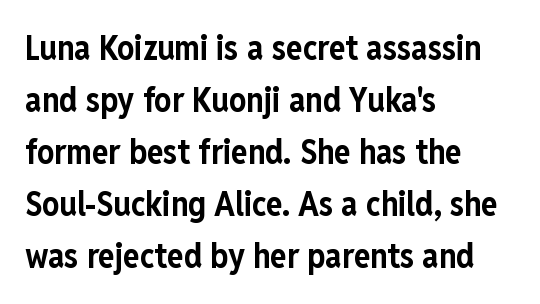
Does extra space separate the letters? No, they use regular spacing. Proportional: the letters do not fall into vertical columns. Letterform terminals end flat and unadorned throughout the passage. In terms of leading, this rendering sits right in the middle. Every stem runs plumb, perpendicular to the baseline.
